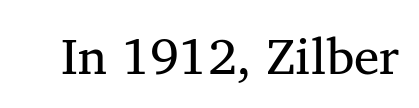
Bold? No — there's no thickening of the strokes. If you drew a line through each stem, it would be perfectly vertical. Each letter keeps its own natural width here, so spacing adapts to shape. What stands out about the letter spacing? Nothing — it is the standard amount. These lines are composed in type with serifs. Only glyphs here, with clear space below each row.
